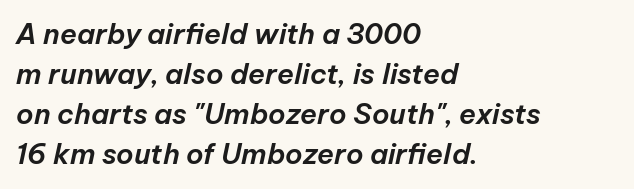
The image shows 28 px text type, italic (leaning right); set left-aligned, normal line spacing (1.43x), normal letter spacing, not underlined; low stroke contrast and a medium x-height.
